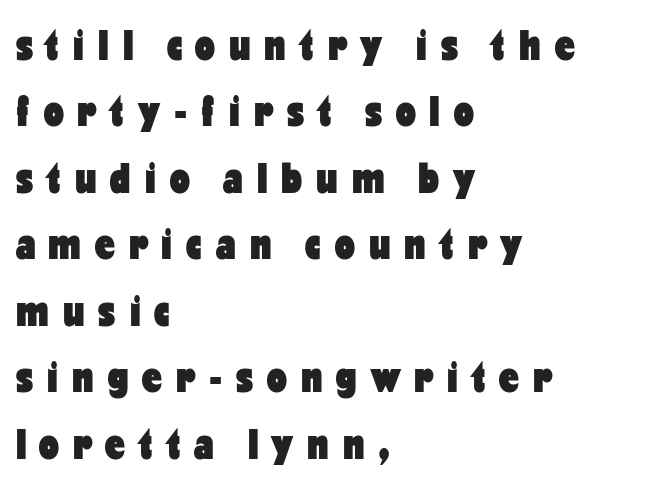
{"serif": "no", "italic": "no", "bold": "yes", "weight": "heavy", "width": "condensed", "stroke_contrast": "low", "x_height": "medium", "monospaced": "no", "underline": "no", "align": "left", "line_spacing": "normal", "line_spacing_ratio": 1.51, "letter_spacing": "wide", "letter_spacing_em": 0.32, "glyph_px": 44}
